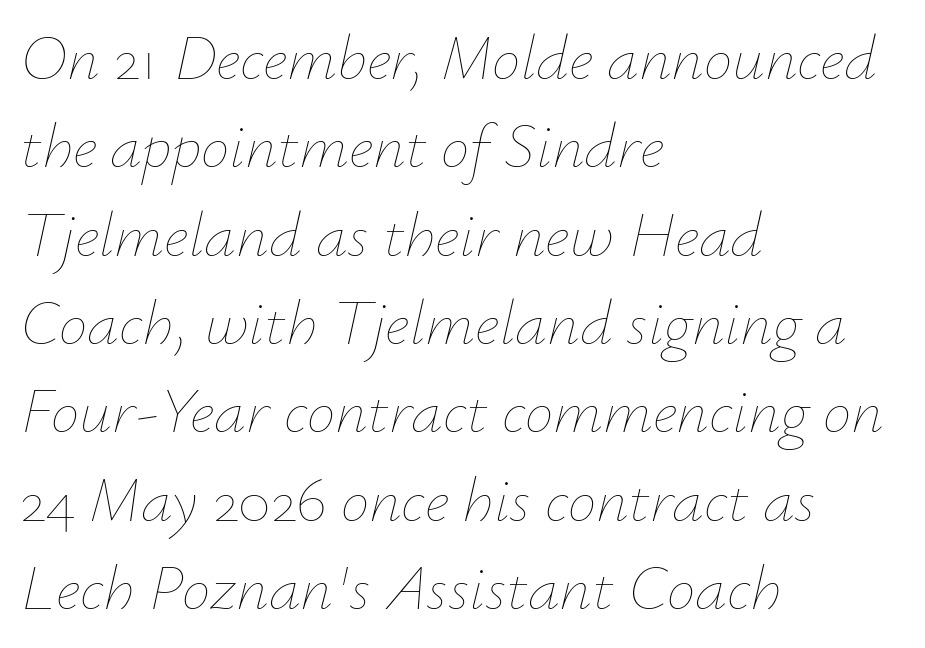
The image shows 64 px thin type, italic (leaning right); set left-aligned, normal line spacing (1.38x), normal letter spacing, not underlined; low stroke contrast and a small x-height.
